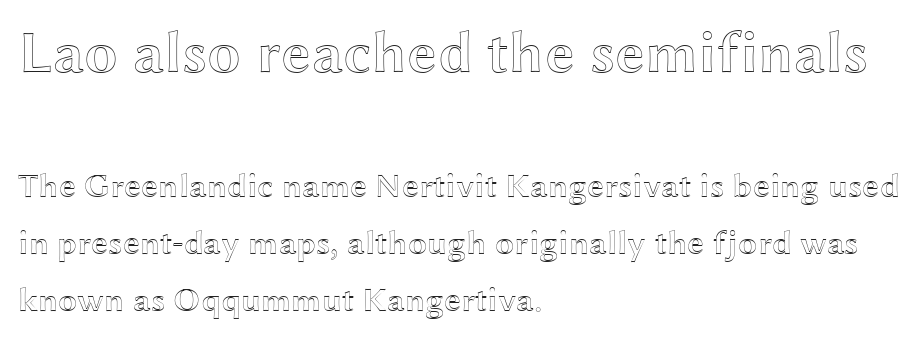
{"italic": "no", "width": "wide", "x_height": "medium", "monospaced": "no", "underline": "no", "align": "left", "line_spacing": "normal", "line_spacing_ratio": 1.67, "letter_spacing": "normal", "letter_spacing_em": 0.0, "larger_block": "first", "size_ratio": 1.76, "glyph_px": 60}
